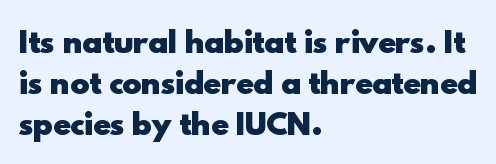
{"serif": "no", "italic": "no", "bold": "yes", "weight": "heavy", "width": "normal", "x_height": "small", "monospaced": "no", "underline": "no", "align": "left", "line_spacing": "normal", "line_spacing_ratio": 1.42, "letter_spacing": "normal", "letter_spacing_em": 0.0, "glyph_px": 29}
